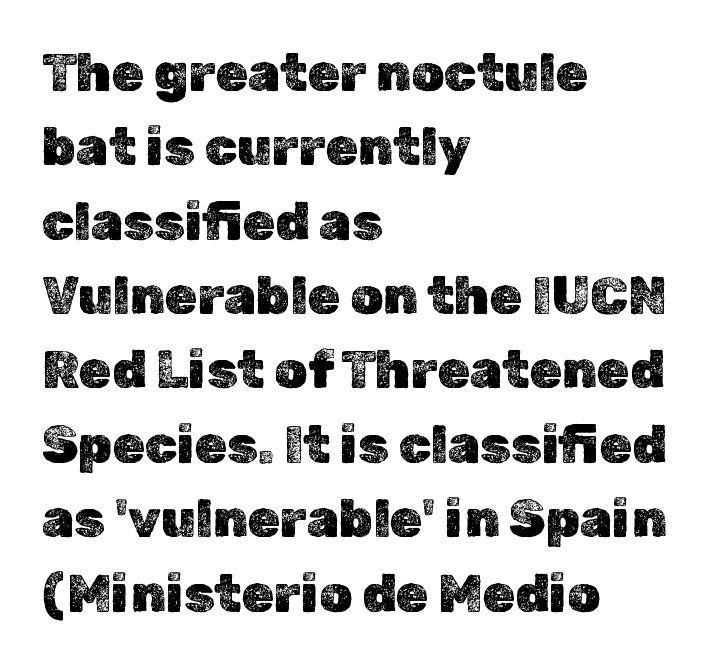
The image shows 52 px text type, upright; set left-aligned, normal line spacing (1.43x), normal letter spacing, not underlined; a medium x-height.
